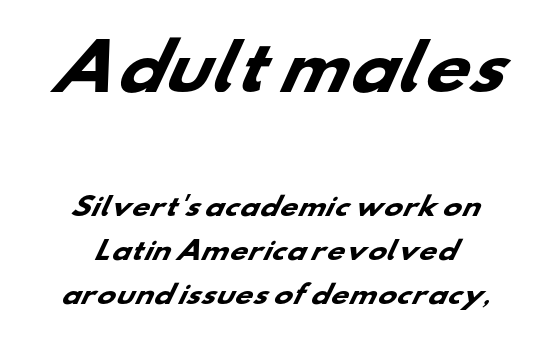
Q: Is the text bold? A: Yes.
Q: Is the typeface a serif or a sans-serif typeface? A: Sans-serif.
Q: Is the text underlined? A: No.
Q: Is the spacing between letters normal or unusually wide? A: Normal.
Q: Which block of text is set in a larger size, the first (top) or the second (bottom)? A: The first (top) one.
Q: Width (condensed, normal, or wide)? A: Wide.
Q: Stroke contrast? A: Low.
Q: x-height? A: Small.
Q: Monospaced? A: No.
